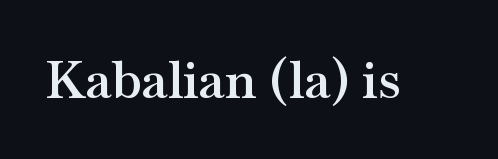
Q: Is the text bold? A: Semi-bold.
Q: Is the text italic (slanted)? A: No, it is upright.
Q: Is the typeface a serif or a sans-serif typeface? A: Serif.
Q: Is the text underlined? A: No.
Q: Is the spacing between letters normal or unusually wide? A: Normal.
Q: Width (condensed, normal, or wide)? A: Wide.
Q: Stroke contrast? A: Medium.
Q: x-height? A: Small.
Q: Monospaced? A: No.
